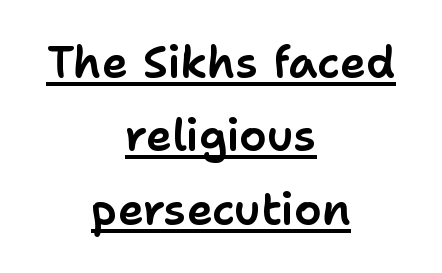
These lines are centered, leaving both edges ragged. This sample has the flowing, uneven cadence of proportional lettering. Normally led — the rows are evenly, conventionally spaced. Does extra space separate the letters? No, they use regular spacing. In designer terms, the underline attribute is active on this setting.
